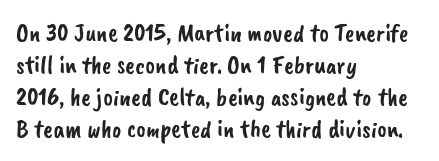
The rendering anchors every line to the left-hand side. Nothing unusual about the tracking: characters are spaced as the font intends. The string is rendered with underlining switched off.
